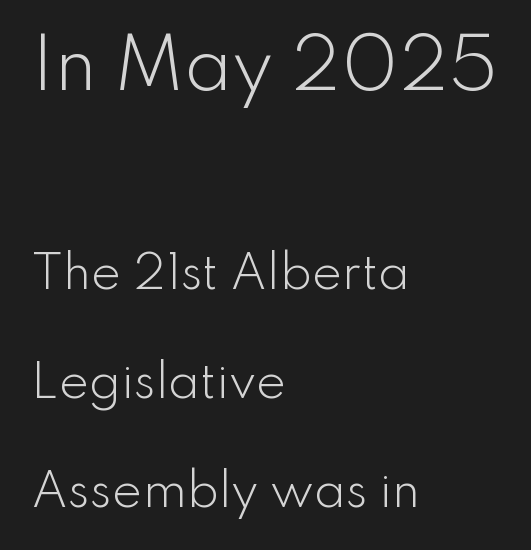
Q: Is the text bold? A: No.
Q: Is the text italic (slanted)? A: No, it is upright.
Q: Is the typeface a serif or a sans-serif typeface? A: Sans-serif.
Q: Is the text underlined? A: No.
Q: How is the paragraph aligned? A: Left-aligned.
Q: Is the spacing between letters normal or unusually wide? A: Normal.
Q: Is the spacing between lines tight, normal or loose? A: Loose.
Q: Which block of text is set in a larger size, the first (top) or the second (bottom)? A: The first (top) one.
Q: Width (condensed, normal, or wide)? A: Normal.
Q: Stroke contrast? A: Low.
Q: x-height? A: Small.
Q: Monospaced? A: No.
